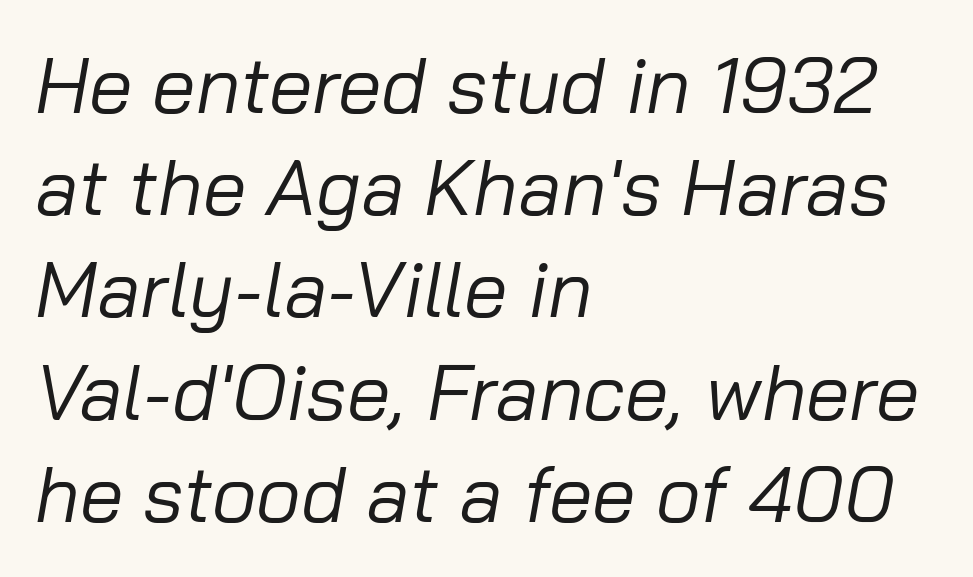
The block of text has a typical density, with ordinary space between rows. Each stroke keeps to a modest, everyday thickness or less. This rendering uses left alignment, leaving the right contour irregular. The line texture is even and compact thanks to regular tracking. The rendering applies a slant to the glyphs.
